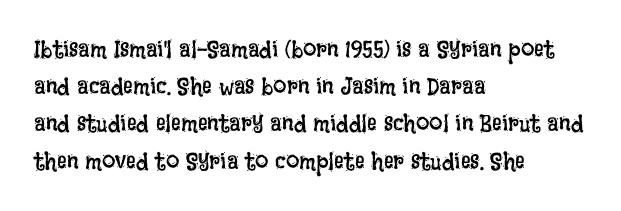
{"italic": "no", "bold": "no", "underline": "no", "align": "left", "line_spacing": "normal", "line_spacing_ratio": 1.55, "letter_spacing": "normal", "letter_spacing_em": 0.0, "glyph_px": 24}
